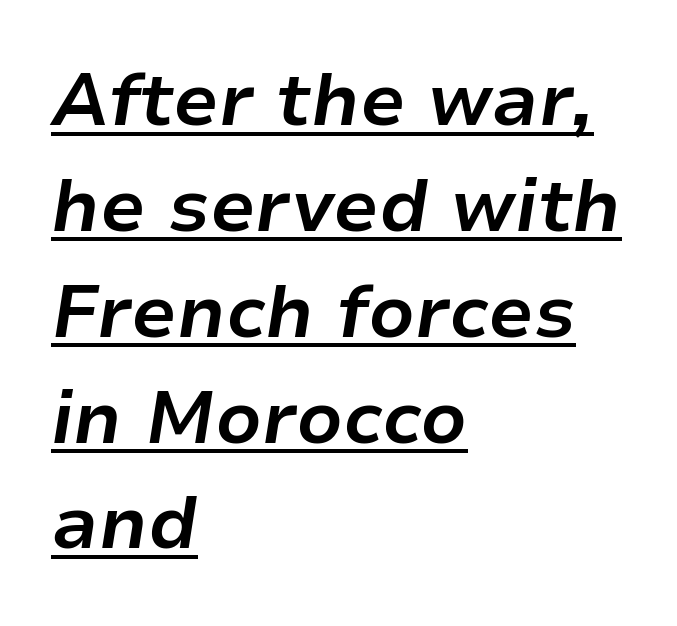
The image shows 73 px bold type, italic (leaning right); set left-aligned, normal line spacing (1.45x), normal letter spacing, underlined; low stroke contrast and a medium x-height.
